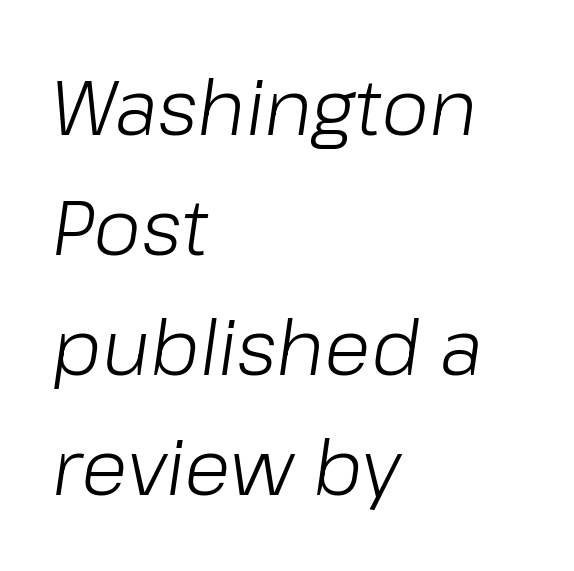
{"italic": "yes", "lean": "right", "slant_degrees": 8, "bold": "no", "weight": "light", "width": "normal", "stroke_contrast": "low", "x_height": "medium", "monospaced": "no", "underline": "no", "align": "left", "line_spacing": "normal", "line_spacing_ratio": 1.56, "letter_spacing": "normal", "letter_spacing_em": 0.0, "glyph_px": 77}
